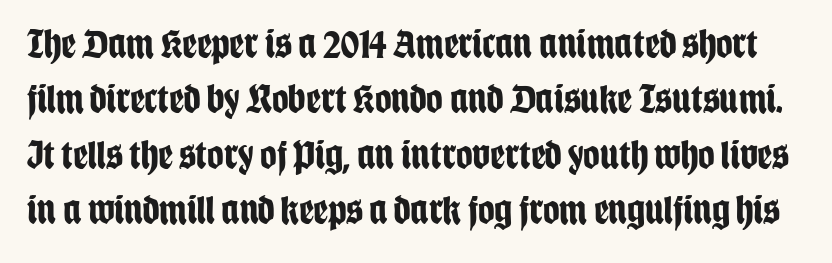
A normal amount of white space separates one row of letters from the next. The passage shown is not underscored anywhere. The characters display no serif detailing; their extremities are plain. Does extra space separate the letters? No, they use regular spacing. Posture: upright roman.
